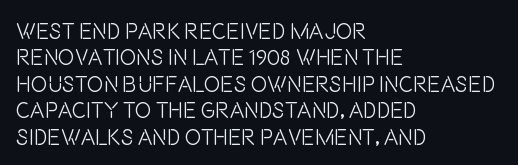
The image shows 22 px text type, upright; set left-aligned, line spacing 1.2x, normal letter spacing, not underlined.
